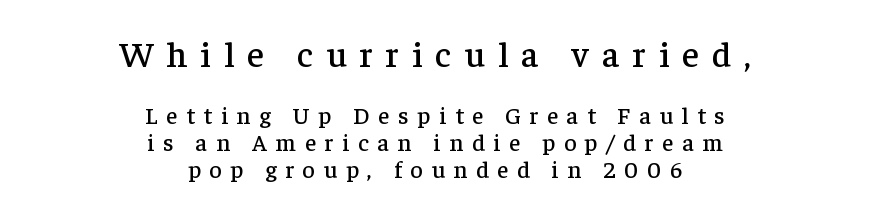
Q: Is the text italic (slanted)? A: No, it is upright.
Q: Is the typeface a serif or a sans-serif typeface? A: Serif.
Q: Is the text underlined? A: No.
Q: How is the paragraph aligned? A: Centered.
Q: Is the spacing between letters normal or unusually wide? A: Unusually wide.
Q: Is the spacing between lines tight, normal or loose? A: Tight.
Q: Which block of text is set in a larger size, the first (top) or the second (bottom)? A: The first (top) one.
Q: Width (condensed, normal, or wide)? A: Normal.
Q: Stroke contrast? A: Low.
Q: x-height? A: Medium.
Q: Monospaced? A: No.
